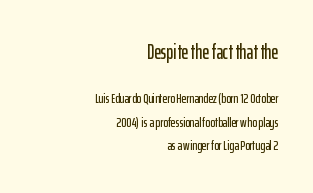
{"italic": "no", "underline": "no", "align": "right", "line_spacing": "normal", "line_spacing_ratio": 1.68, "letter_spacing": "normal", "letter_spacing_em": 0.0, "larger_block": "first", "size_ratio": 1.5, "glyph_px": 21}
